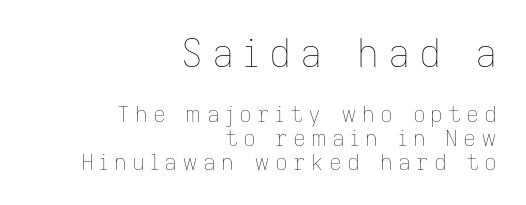
Weight: in the light-to-regular range. The rendering uses natural spacing where letterforms have individual widths. Teacher's note: observe the even right margin — that is flush-right alignment. Compare the two chunks: the upper has the greater cap height. Clear beneath every line of the passage. Short note: letters widely spaced.
